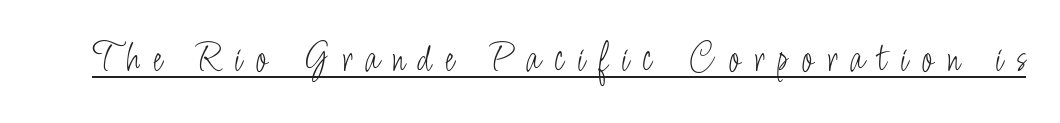
The words here are underlined. Is the type heavy? It reads as light-to-regular instead. The tracking reads as deliberately expanded to a designer's eye. Nothing sits at the stroke ends, so this counts as sans-serif. Here the designer chose a conventional face with non-uniform glyph widths.
